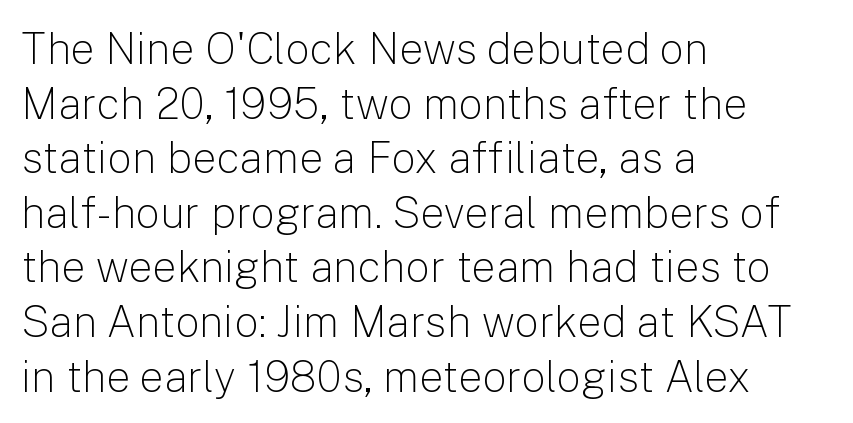
A classic flush-left, rag-right setting is used for this passage. Underline: absent. Stem width sits at or under what a default text font uses. Each letter keeps its own natural width here, so spacing adapts to shape. Serifs: no, the terminals of the letterforms are clean. One glance says typical: line gaps are just what's usual.
